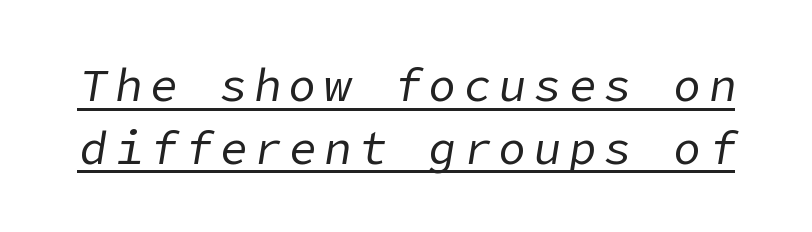
{"italic": "yes", "lean": "right", "slant_degrees": 9, "bold": "no", "weight": "regular", "width": "normal", "stroke_contrast": "low", "x_height": "medium", "underline": "yes", "line_spacing": "normal", "line_spacing_ratio": 1.36, "glyph_px": 46}
